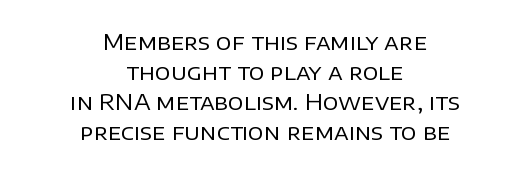
Q: Is the text bold? A: No.
Q: Is the text italic (slanted)? A: No, it is upright.
Q: Is the text underlined? A: No.
Q: How is the paragraph aligned? A: Centered.
Q: Is the spacing between letters normal or unusually wide? A: Normal.
Q: Is the spacing between lines tight, normal or loose? A: Normal.
